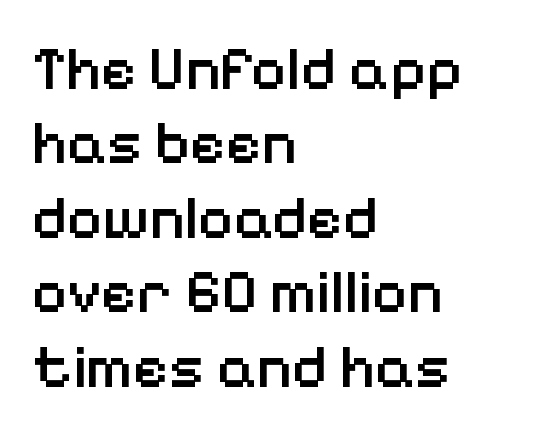
You can tell it's not italic because the verticals are truly vertical. The letters advance in unequal steps, a hallmark of proportional type. The sample has been set in demibold, a notch under bold. Check where the strokes stop: nothing finishes them off — pure sans. The rag falls on the right side of this text block.
